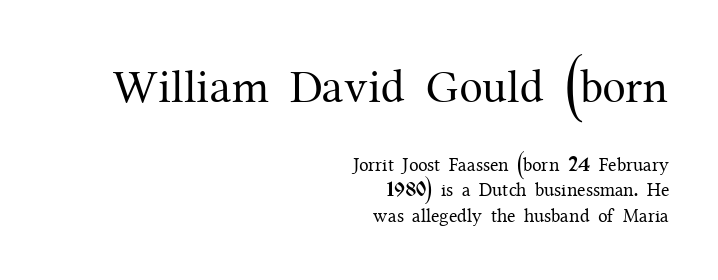
Serif or sans? Serif — the stroke terminals have little feet. Look at the glyph heights: the upper group is clearly the bigger setting. This rendering uses right alignment, leaving the left contour irregular. Evenly set lines give the paragraph a standard silhouette. Rendered with straight, roman letterforms. Tracking value appears to be zero — textbook default spacing.
